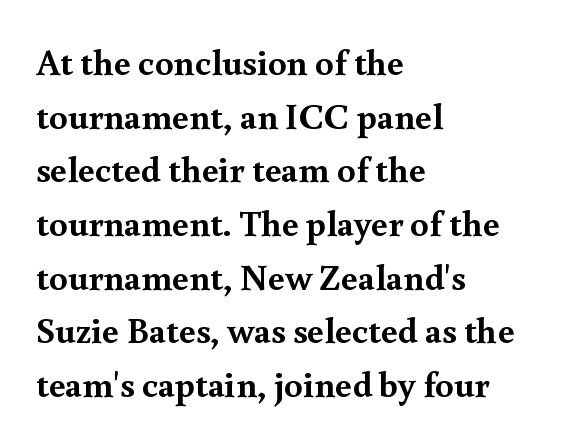
Q: Is the text bold? A: Yes.
Q: Is the text italic (slanted)? A: No, it is upright.
Q: Is the typeface a serif or a sans-serif typeface? A: Serif.
Q: Is the text underlined? A: No.
Q: How is the paragraph aligned? A: Left-aligned.
Q: Is the spacing between letters normal or unusually wide? A: Normal.
Q: Is the spacing between lines tight, normal or loose? A: Normal.
Q: Width (condensed, normal, or wide)? A: Normal.
Q: x-height? A: Small.
Q: Monospaced? A: No.
